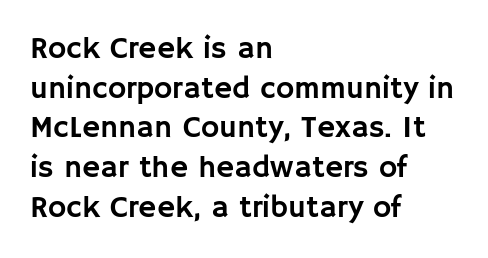
The image shows 31 px sans-serif type, upright; set left-aligned, normal line spacing (1.28x), normal letter spacing, not underlined; low stroke contrast and a large x-height.
